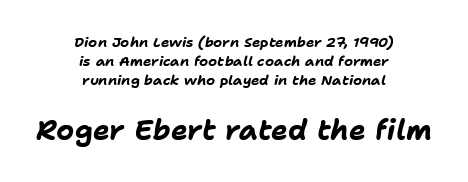
Q: Is the text bold? A: Yes.
Q: Is the text italic (slanted)? A: Yes, it leans right by about 11 degrees.
Q: Is the text underlined? A: No.
Q: How is the paragraph aligned? A: Centered.
Q: Is the spacing between letters normal or unusually wide? A: Normal.
Q: Is the spacing between lines tight, normal or loose? A: Normal.
Q: Which block of text is set in a larger size, the first (top) or the second (bottom)? A: The second (bottom) one.
Q: Width (condensed, normal, or wide)? A: Normal.
Q: Stroke contrast? A: Low.
Q: x-height? A: Medium.
Q: Monospaced? A: No.
